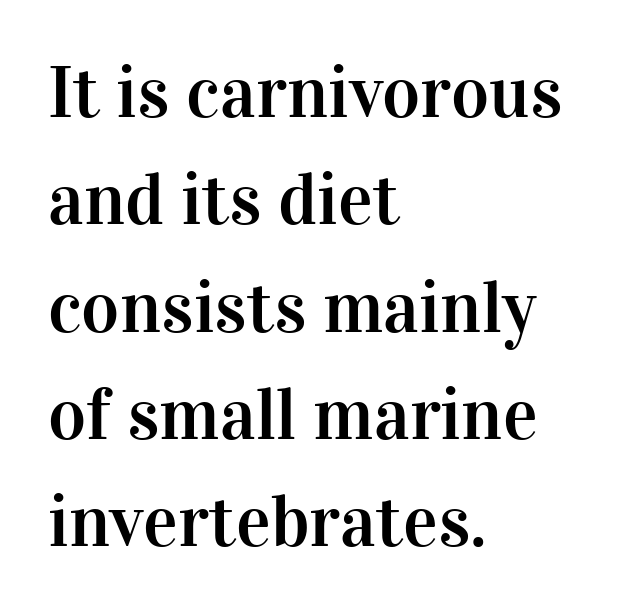
The image shows 73 px serif type, upright; set left-aligned, normal line spacing (1.47x), normal letter spacing, not underlined; high stroke contrast and a medium x-height.
